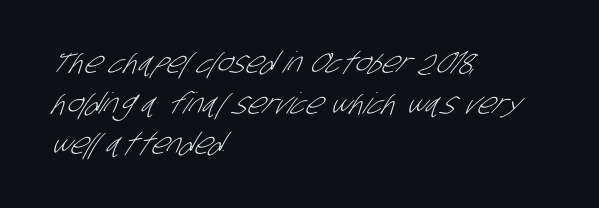
Each letter's strokes conclude bluntly, with no projecting serifs. Does the leading feel generous? No, just average. Words float on clear page, feet unadorned. Caption: multi-line text, flush left, ragged right. No extra tracking has been applied to these lines. This sample has the flowing, uneven cadence of proportional lettering.
